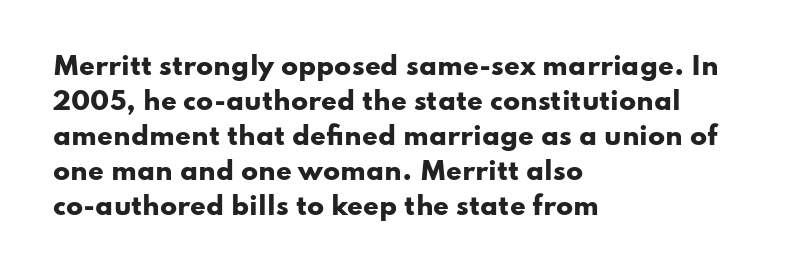
Q: Is the text bold? A: Yes.
Q: Is the text italic (slanted)? A: No, it is upright.
Q: Is the text underlined? A: No.
Q: How is the paragraph aligned? A: Left-aligned.
Q: Is the spacing between letters normal or unusually wide? A: Normal.
Q: Is the spacing between lines tight, normal or loose? A: Normal.
